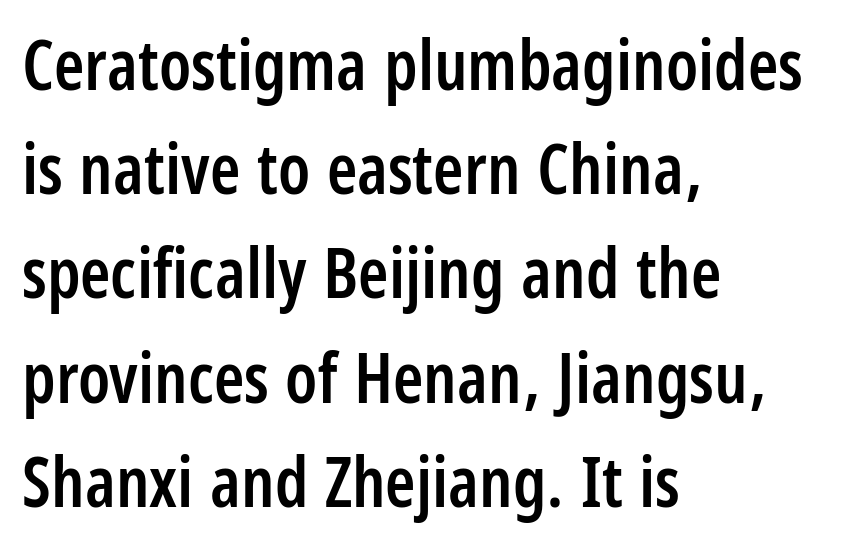
The image shows 69 px semibold, condensed sans-serif type, upright; set left-aligned, normal line spacing (1.51x), normal letter spacing, not underlined; low stroke contrast and a large x-height.
